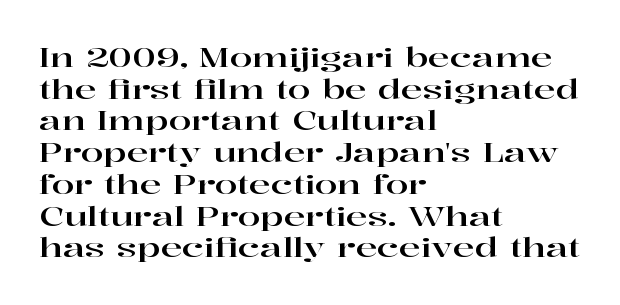
Q: Is the text italic (slanted)? A: No, it is upright.
Q: Is the text underlined? A: No.
Q: How is the paragraph aligned? A: Left-aligned.
Q: Is the spacing between letters normal or unusually wide? A: Normal.
